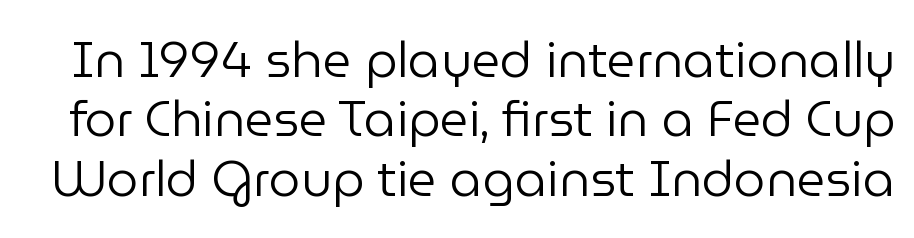
{"serif": "no", "italic": "no", "bold": "no", "weight": "regular", "width": "normal", "stroke_contrast": "low", "x_height": "medium", "monospaced": "no", "underline": "no", "line_spacing_ratio": 1.19, "letter_spacing": "normal", "letter_spacing_em": 0.0, "glyph_px": 50}
